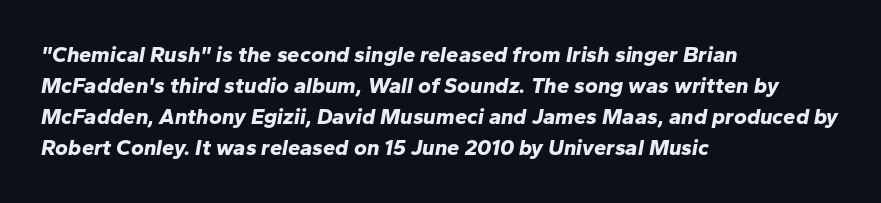
{"italic": "yes", "lean": "right", "slant_degrees": 10, "bold": "yes", "underline": "no", "align": "left", "line_spacing": "normal", "line_spacing_ratio": 1.41, "letter_spacing": "normal", "letter_spacing_em": 0.0, "glyph_px": 22}
